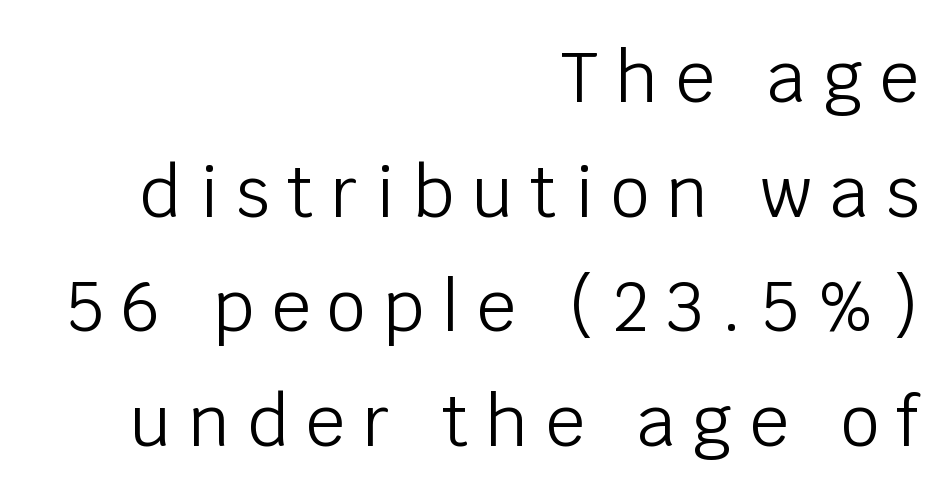
{"serif": "no", "italic": "no", "bold": "no", "weight": "light", "width": "normal", "stroke_contrast": "low", "x_height": "large", "monospaced": "no", "underline": "no", "align": "right", "line_spacing": "normal", "line_spacing_ratio": 1.66, "letter_spacing": "wide", "letter_spacing_em": 0.25, "glyph_px": 69}
